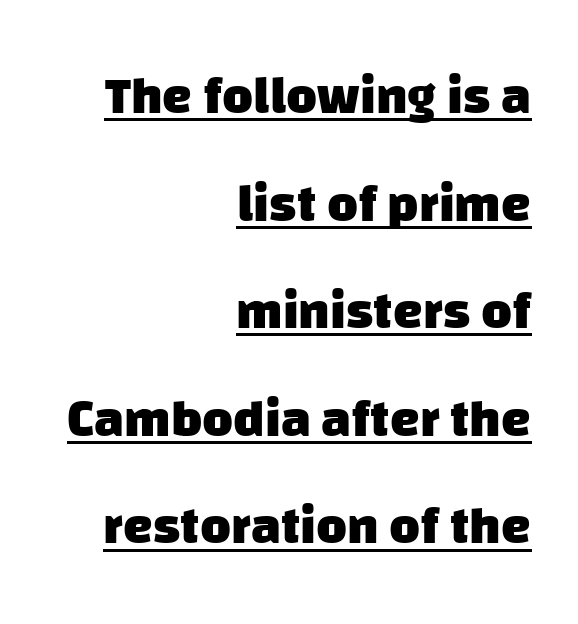
{"serif": "no", "bold": "yes", "weight": "heavy", "width": "normal", "stroke_contrast": "low", "x_height": "large", "monospaced": "no", "underline": "yes", "align": "right", "line_spacing": "loose", "line_spacing_ratio": 2.03, "letter_spacing": "normal", "letter_spacing_em": 0.0, "glyph_px": 53}
